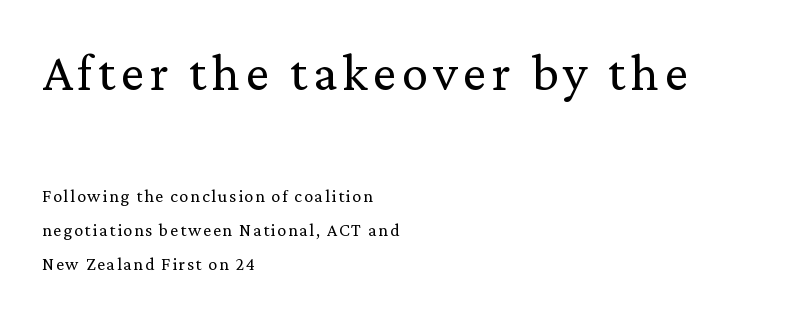
The image shows 53 px regular-weight serif type, upright; set left-aligned, loose line spacing (1.9x), not underlined; the first (top) block is 2.94x larger; low stroke contrast and a medium x-height.
